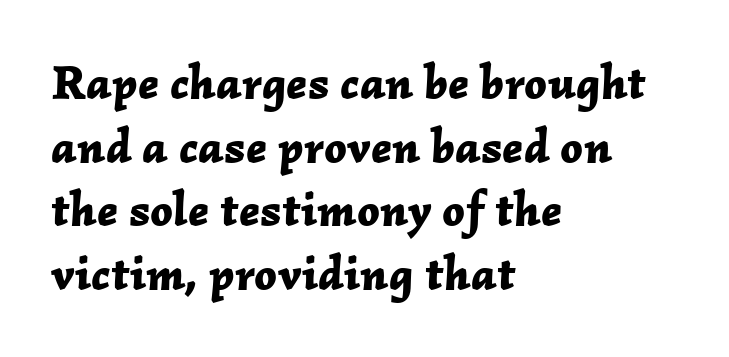
{"italic": "yes", "lean": "right", "slant_degrees": 2, "bold": "yes", "weight": "bold", "width": "normal", "stroke_contrast": "low", "x_height": "medium", "monospaced": "no", "underline": "no", "align": "left", "line_spacing": "normal", "line_spacing_ratio": 1.3, "letter_spacing": "normal", "letter_spacing_em": 0.0, "glyph_px": 49}
